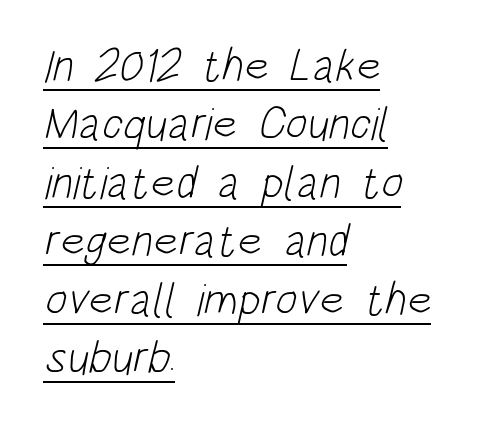
The image shows 46 px light, condensed sans-serif type; set left-aligned, normal line spacing (1.27x), normal letter spacing, underlined; low stroke contrast and a large x-height.
